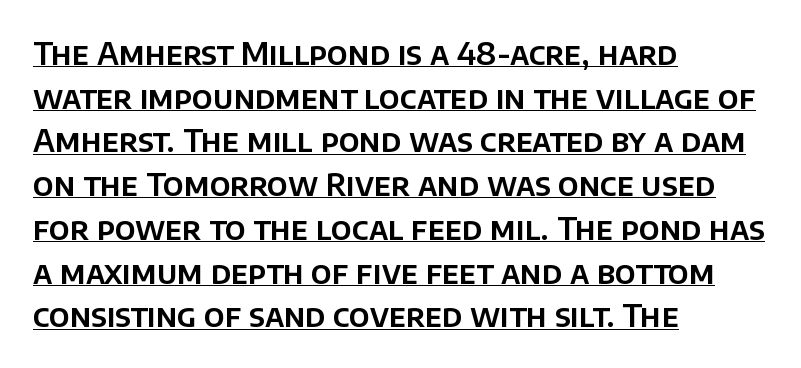
{"serif": "no", "italic": "no", "width": "normal", "stroke_contrast": "low", "x_height": "large", "monospaced": "no", "underline": "yes", "align": "left", "line_spacing": "normal", "line_spacing_ratio": 1.41, "letter_spacing": "normal", "letter_spacing_em": 0.0, "glyph_px": 31}
